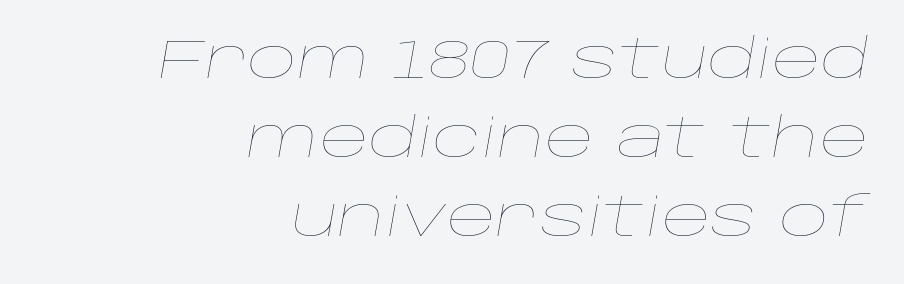
You can tell it's italic because the verticals aren't actually vertical. Think of a printed novel: that variable character pitch is what you see here. The vertical gap from one line to the next is medium. The letterforms sit shoulder to shoulder at normal distance. This reads as an unemphasized weight, regular at the heaviest. Bare-footed words on every line.
